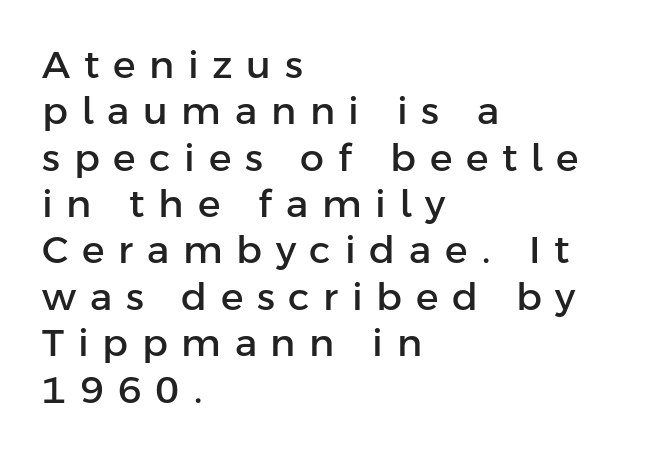
The passage is arranged the way most books set body copy — flush left. The letters stand straight up with perfectly vertical stems. The passage shown is typed in a proportional face where columns would drift. Someone cranked the tracking dial way up on this one. The designer went with a sans here, leaving each stem footless. Nobody drew a line under any word here.
